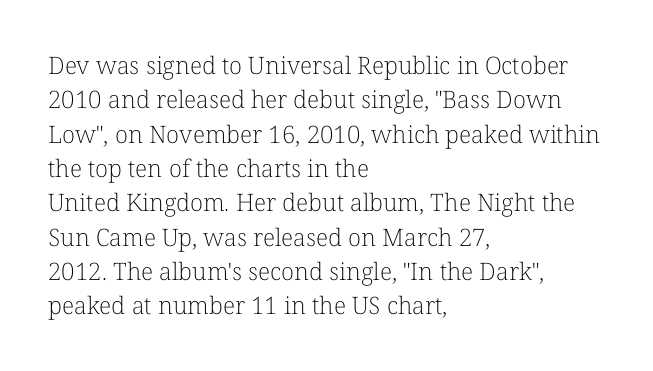
Vertical stems look standard width or narrower in stroke. Default kerning and tracking; the words read as compact shapes. These lines are set flush left with a ragged right edge. The baseline area is clear.
